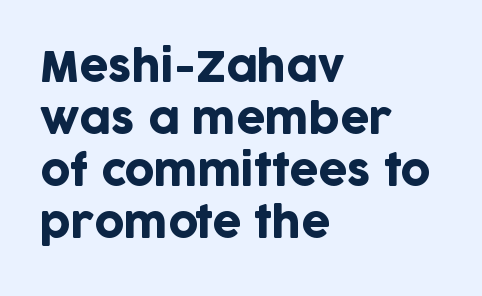
Q: Is the text italic (slanted)? A: No, it is upright.
Q: Is the typeface a serif or a sans-serif typeface? A: Sans-serif.
Q: Is the text underlined? A: No.
Q: How is the paragraph aligned? A: Left-aligned.
Q: Is the spacing between letters normal or unusually wide? A: Normal.
Q: Is the spacing between lines tight, normal or loose? A: Normal.
Q: Width (condensed, normal, or wide)? A: Normal.
Q: Stroke contrast? A: Low.
Q: x-height? A: Large.
Q: Monospaced? A: No.
